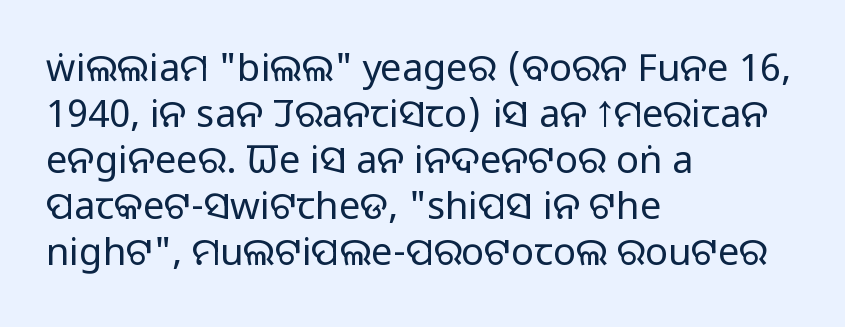
The image shows 38 px regular-weight sans-serif type, upright; set left-aligned, line spacing 1.21x, normal letter spacing, not underlined; low stroke contrast and a large x-height.
